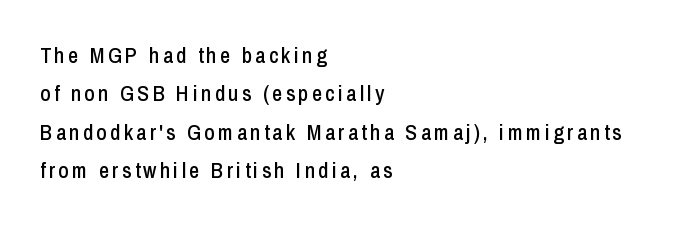
{"italic": "no", "underline": "no", "align": "left", "line_spacing_ratio": 1.74, "glyph_px": 22}
